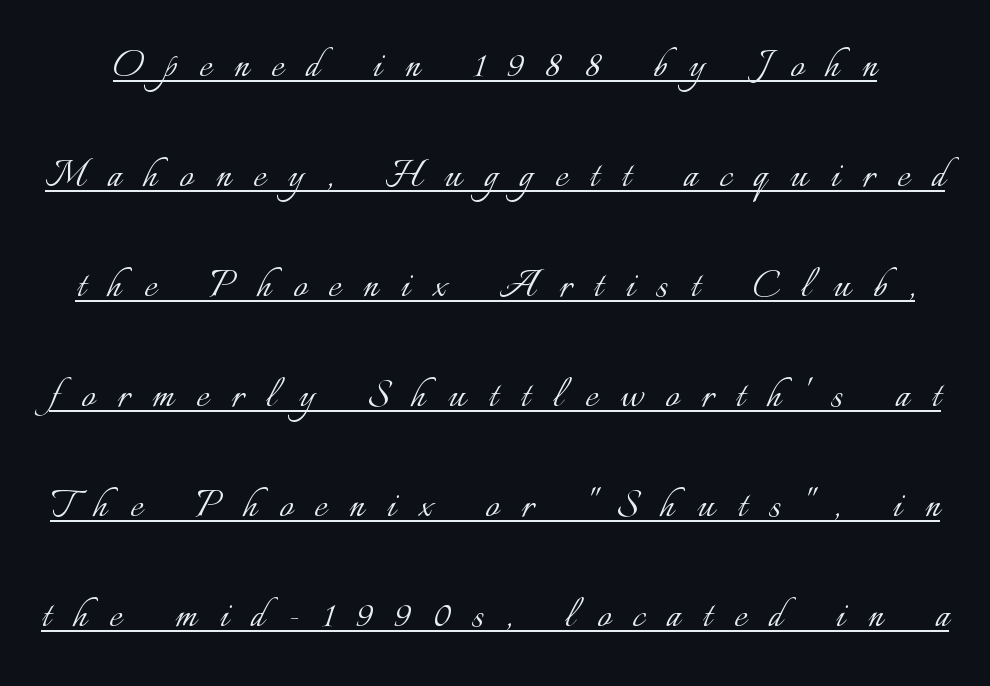
The image shows 47 px light type; set loose line spacing (2.34x), unusually wide letter spacing (+0.48 em), underlined; low stroke contrast and a small x-height.
